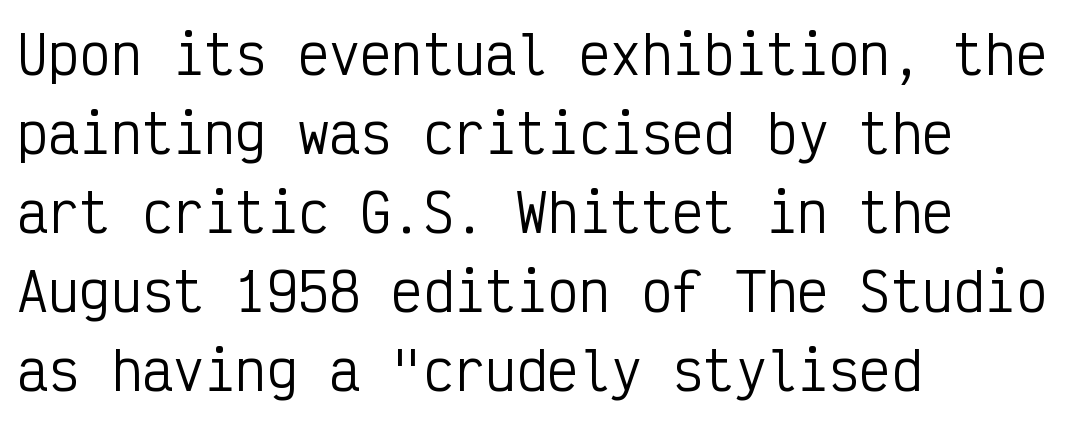
{"serif": "no", "italic": "no", "bold": "no", "weight": "regular", "width": "condensed", "stroke_contrast": "low", "x_height": "medium", "monospaced": "yes", "underline": "no", "align": "left", "line_spacing": "normal", "line_spacing_ratio": 1.52, "letter_spacing": "normal", "letter_spacing_em": 0.0, "glyph_px": 52}
